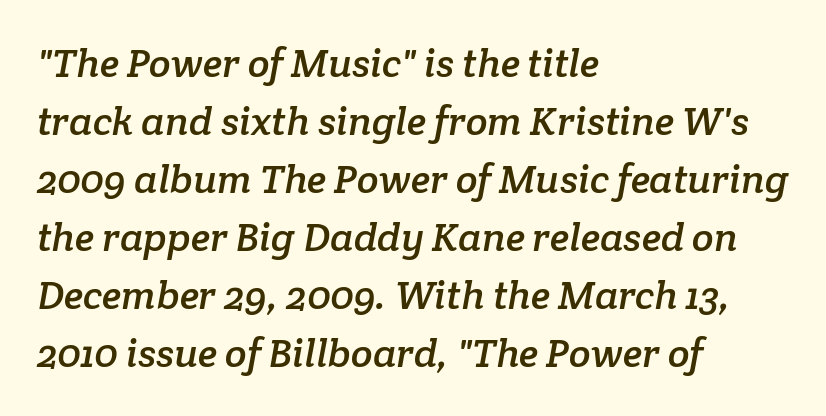
The image shows 40 px serif type; set left-aligned, normal line spacing (1.45x), normal letter spacing, not underlined; low stroke contrast and a medium x-height.
